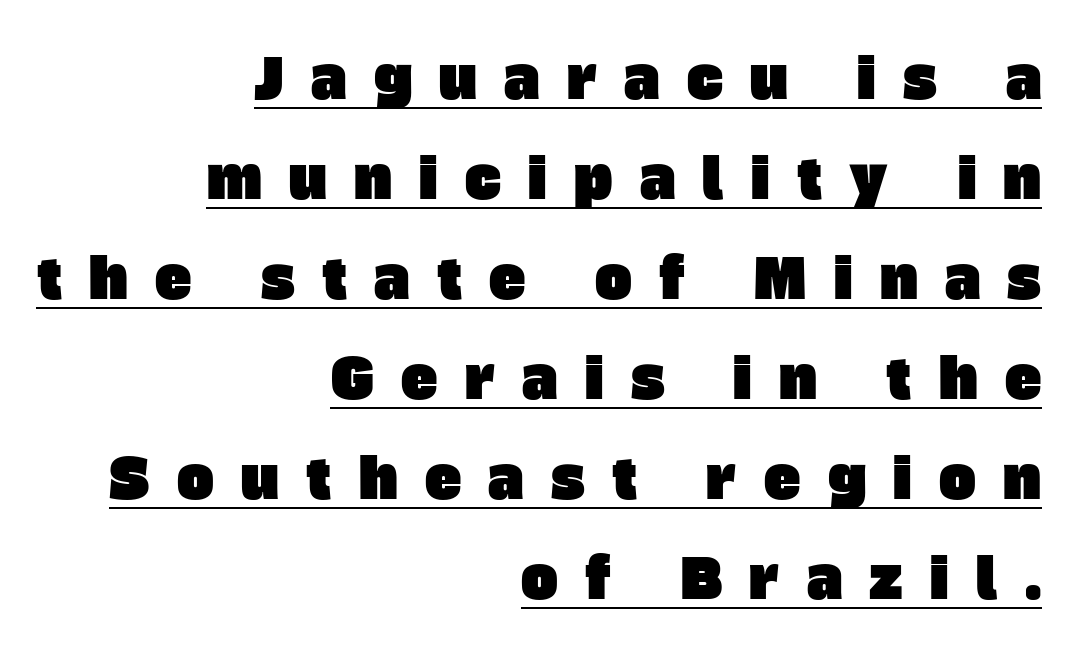
The compositor pushed each line to the right boundary. Proportional: the letters do not fall into vertical columns. These lines are composed in type without serifs. The glyphs are accompanied by a horizontal stroke just below them. This rendering widens character spacing well past its baseline value.
